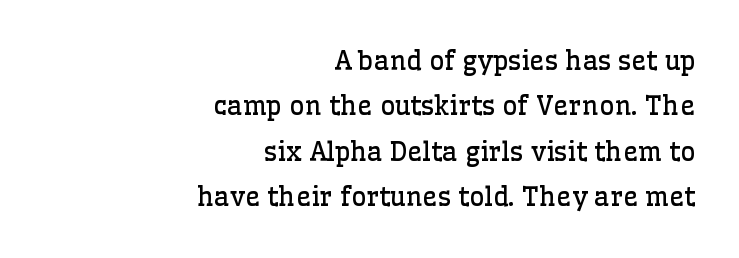
{"italic": "no", "bold": "no", "underline": "no", "align": "right", "line_spacing_ratio": 1.75, "letter_spacing": "normal", "letter_spacing_em": 0.0, "glyph_px": 26}
